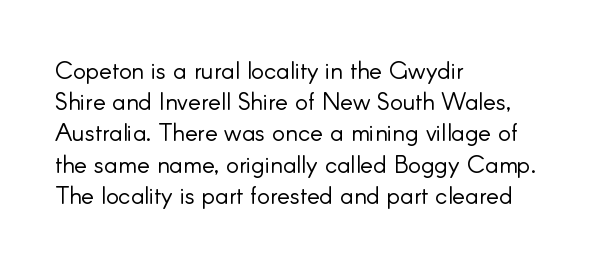
The image shows 24 px text type, upright; set left-aligned, normal line spacing (1.3x), normal letter spacing, not underlined.
